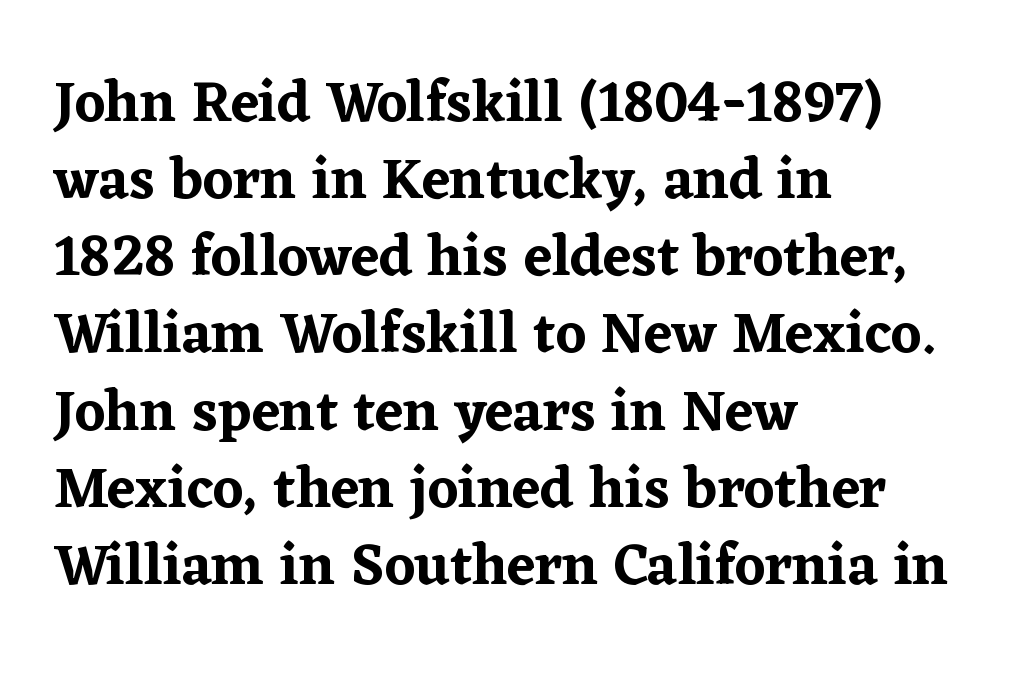
Q: Is the text italic (slanted)? A: No, it is upright.
Q: Is the typeface a serif or a sans-serif typeface? A: Serif.
Q: Is the text underlined? A: No.
Q: How is the paragraph aligned? A: Left-aligned.
Q: Is the spacing between letters normal or unusually wide? A: Normal.
Q: Is the spacing between lines tight, normal or loose? A: Normal.
Q: Width (condensed, normal, or wide)? A: Normal.
Q: Stroke contrast? A: Low.
Q: x-height? A: Medium.
Q: Monospaced? A: No.
